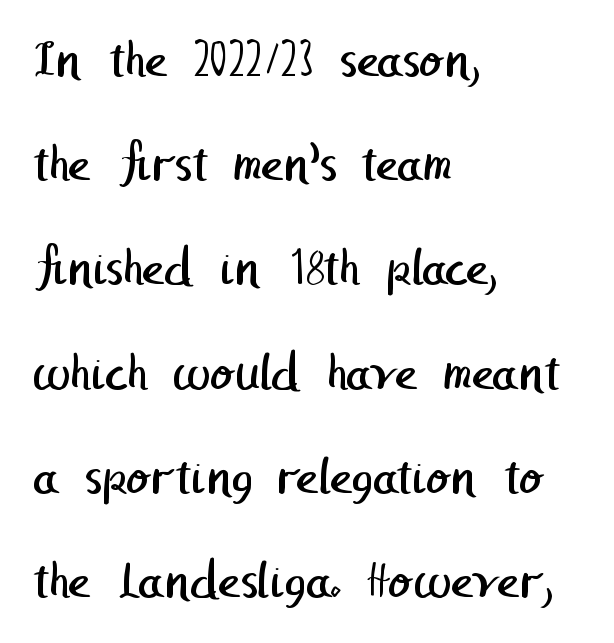
Inter-character spacing is left at the font's built-in metrics. This is sans-serif lettering, the kind often seen on screens and signage. The space beneath each line is pristine and unruled. This sample trades compactness for vertical openness between lines. This rendering uses left alignment, leaving the right contour irregular. Vertical stems look standard width or narrower in stroke.
